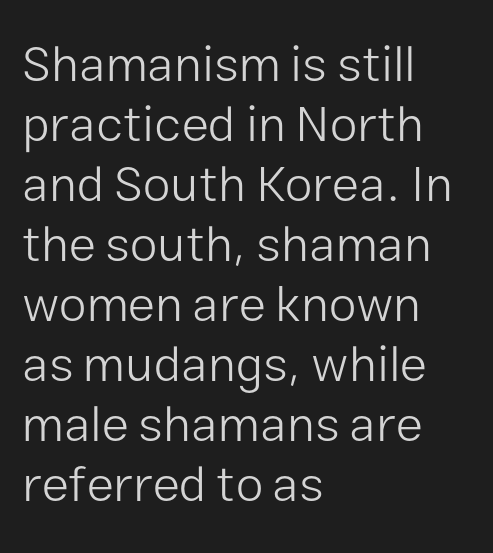
Q: Is the text bold? A: No.
Q: Is the text italic (slanted)? A: No, it is upright.
Q: Is the typeface a serif or a sans-serif typeface? A: Sans-serif.
Q: Is the text underlined? A: No.
Q: How is the paragraph aligned? A: Left-aligned.
Q: Is the spacing between letters normal or unusually wide? A: Normal.
Q: Width (condensed, normal, or wide)? A: Normal.
Q: Stroke contrast? A: Low.
Q: x-height? A: Medium.
Q: Monospaced? A: No.
